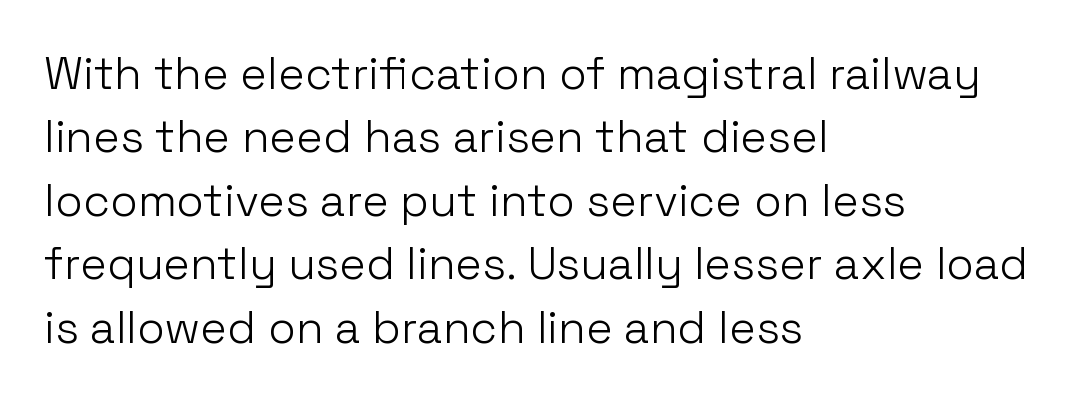
The leading is moderate, giving the passage an even texture. A typesetter would call this zero additional tracking. The passage is arranged the way most books set body copy — flush left. Rendered with straight, roman letterforms.
